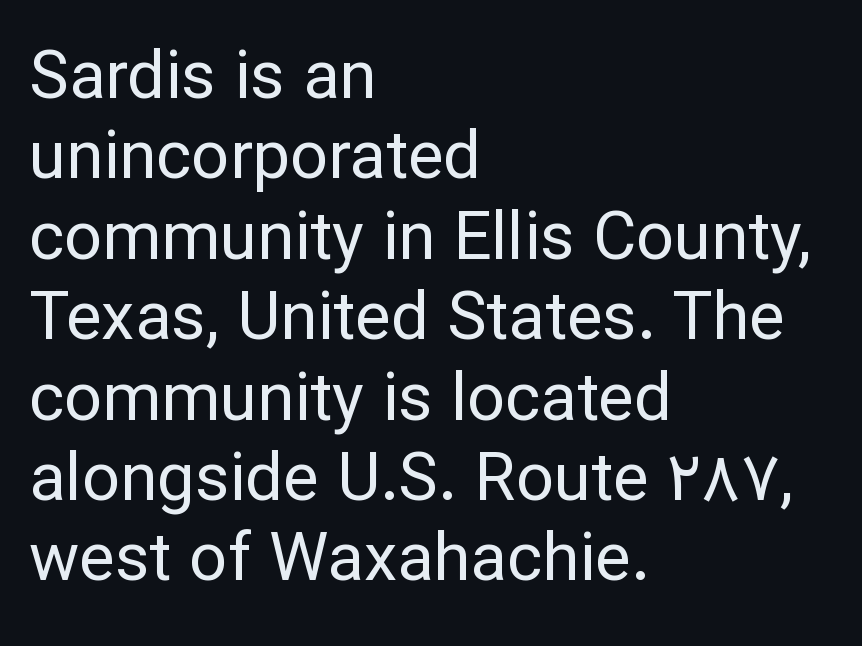
{"serif": "no", "italic": "no", "bold": "no", "weight": "regular", "width": "normal", "stroke_contrast": "low", "x_height": "medium", "monospaced": "no", "underline": "no", "align": "left", "line_spacing_ratio": 1.2, "letter_spacing": "normal", "letter_spacing_em": 0.0, "glyph_px": 67}
